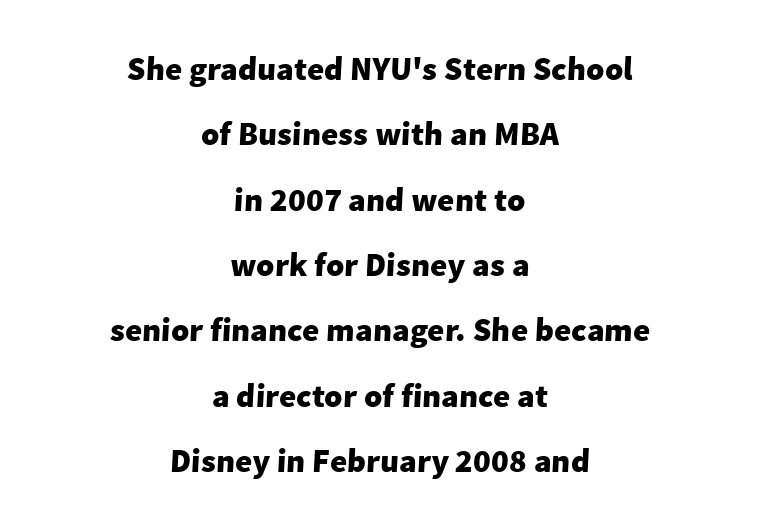
The image shows 33 px heavy sans-serif type; set centered, loose line spacing (1.98x), normal letter spacing, not underlined; low stroke contrast and a medium x-height.
